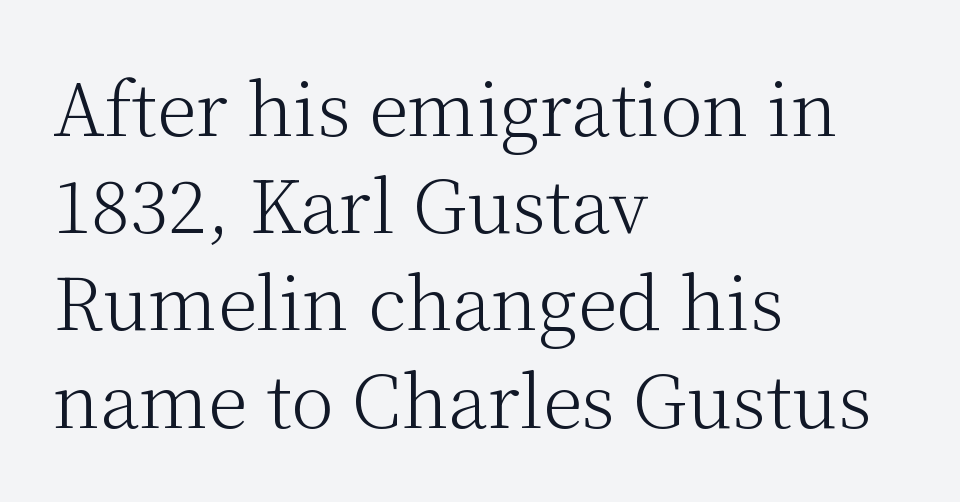
The image shows 72 px light serif type, upright; set left-aligned, normal line spacing (1.35x), normal letter spacing, not underlined; medium stroke contrast and a medium x-height.
